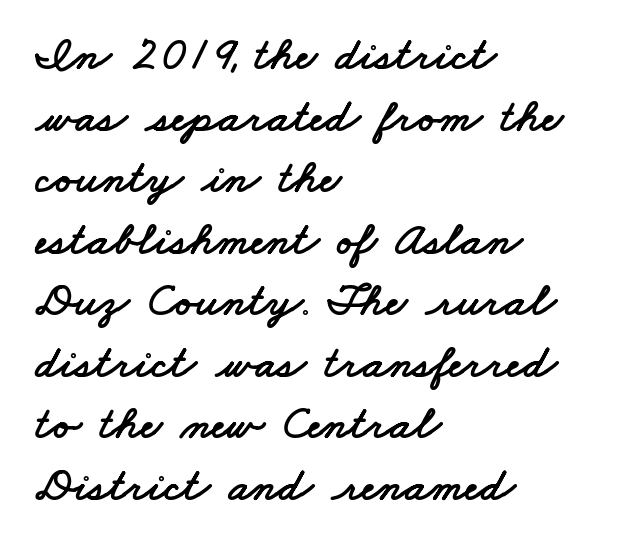
The image shows 47 px wide sans-serif type; set left-aligned, normal line spacing (1.31x), normal letter spacing, not underlined; low stroke contrast and a small x-height.
